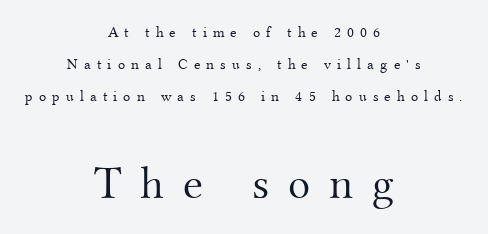
A roman cut, with each character standing at attention. Looks like regular typesetting: each glyph gets only the width it needs. Descender tails drop into unmarked territory. What's the leading like? Stretched, with rows far apart.
